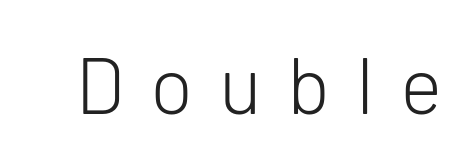
{"serif": "no", "italic": "no", "bold": "no", "weight": "light", "width": "normal", "stroke_contrast": "low", "x_height": "medium", "monospaced": "no", "underline": "no", "letter_spacing": "wide", "letter_spacing_em": 0.32, "glyph_px": 80}
